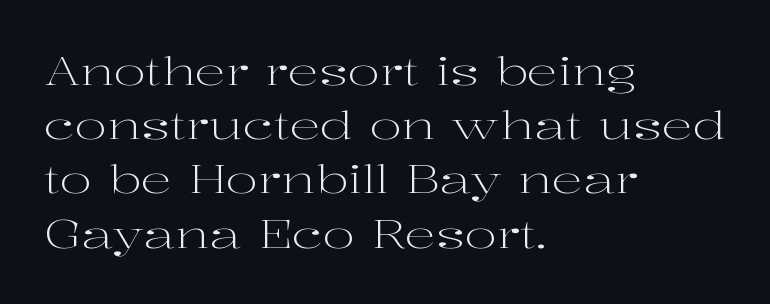
The image shows 39 px light, wide serif type, upright; set left-aligned, normal line spacing (1.39x), normal letter spacing, not underlined; high stroke contrast and a medium x-height.
